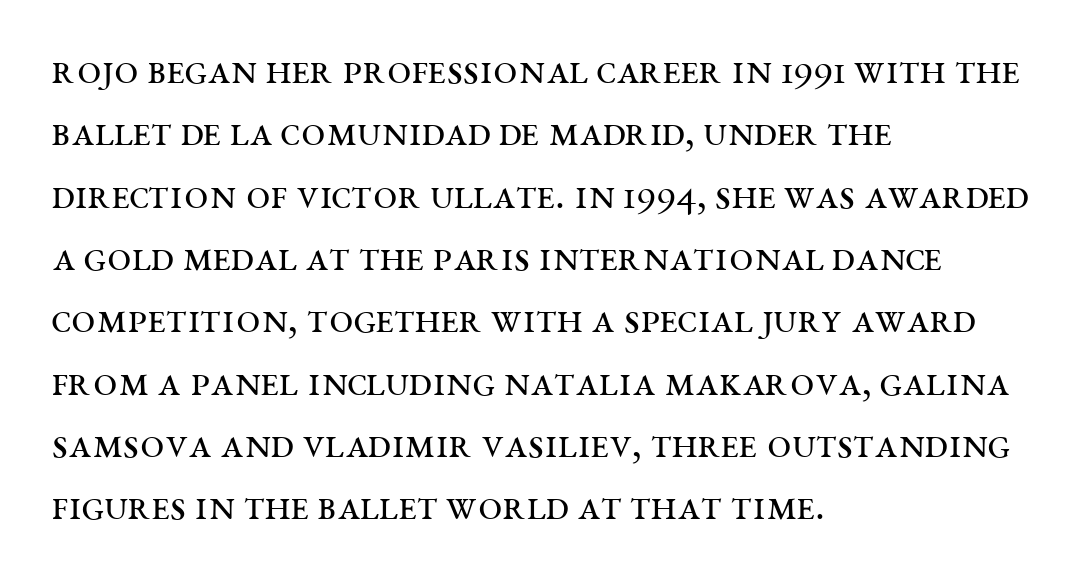
The paragraph has a hard left edge and a soft right edge. Weight: in the light-to-regular range. These lines keep a tight, regular rhythm from letter to letter. Do the characters align in a grid? No, the font is proportional.
